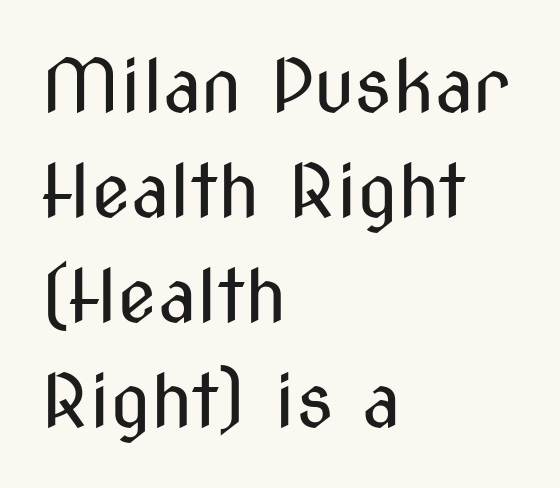
How are the letters spaced? Ordinarily, with no added tracking. Unlike a traditional serif, this face leaves its strokes unadorned. The foot of each line stays bare and open. Vertical strokes here are truly vertical. Each stroke keeps to a modest, everyday thickness or less.
